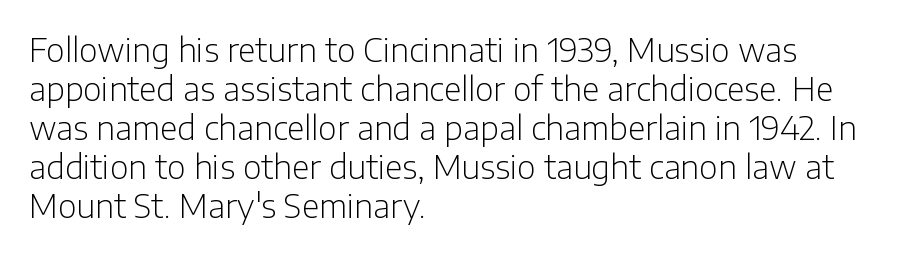
Q: Is the text bold? A: No.
Q: Is the text italic (slanted)? A: No, it is upright.
Q: Is the typeface a serif or a sans-serif typeface? A: Sans-serif.
Q: Is the text underlined? A: No.
Q: How is the paragraph aligned? A: Left-aligned.
Q: Is the spacing between letters normal or unusually wide? A: Normal.
Q: Width (condensed, normal, or wide)? A: Normal.
Q: Stroke contrast? A: Low.
Q: x-height? A: Medium.
Q: Monospaced? A: No.
